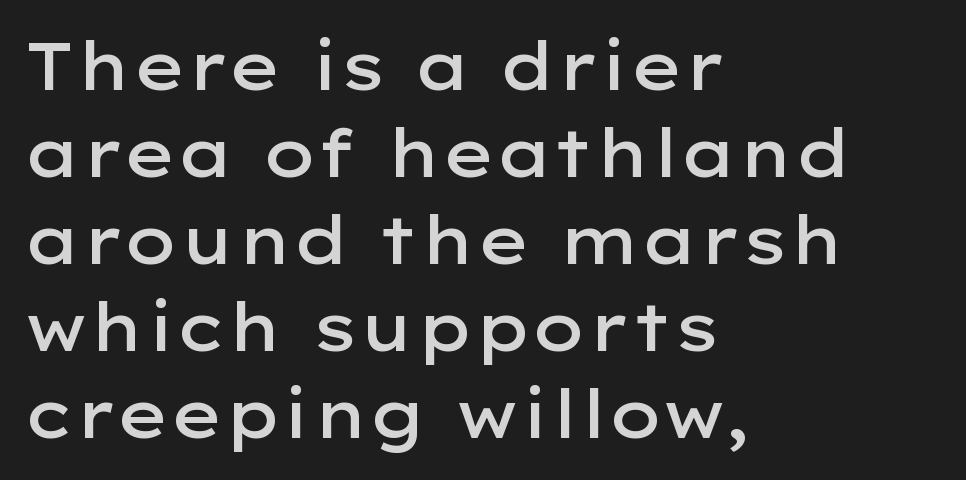
{"serif": "no", "italic": "no", "bold": "semi", "weight": "semibold", "width": "wide", "stroke_contrast": "low", "x_height": "medium", "monospaced": "no", "underline": "no", "align": "left", "line_spacing": "normal", "line_spacing_ratio": 1.32, "letter_spacing": "normal", "letter_spacing_em": 0.0, "glyph_px": 66}
